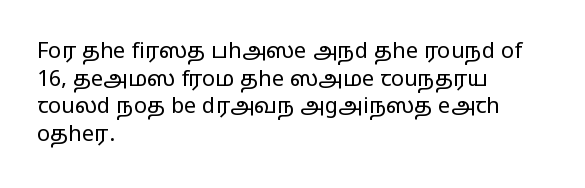
Q: Is the text bold? A: No.
Q: Is the text italic (slanted)? A: No, it is upright.
Q: Is the text underlined? A: No.
Q: How is the paragraph aligned? A: Left-aligned.
Q: Is the spacing between letters normal or unusually wide? A: Normal.
Q: Is the spacing between lines tight, normal or loose? A: Normal.
